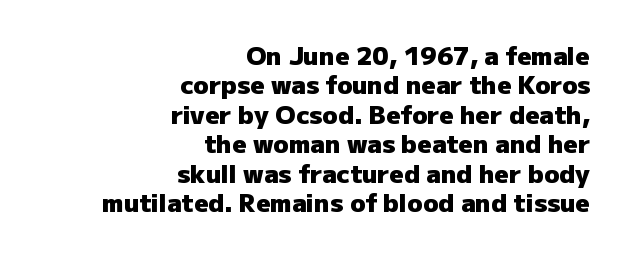
The tracking reads as untouched default to a designer's eye. Typographic density is high because the face is bold. The passage is arranged like a letterhead date or caption credit — flush right. The axis of the letterforms is exactly vertical. Decoration check: the copy has no underline.
